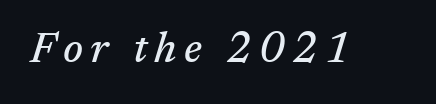
Q: Is the text italic (slanted)? A: Yes, it leans right by about 17 degrees.
Q: Is the typeface a serif or a sans-serif typeface? A: Serif.
Q: Is the text underlined? A: No.
Q: Width (condensed, normal, or wide)? A: Normal.
Q: Stroke contrast? A: Medium.
Q: x-height? A: Medium.
Q: Monospaced? A: No.
